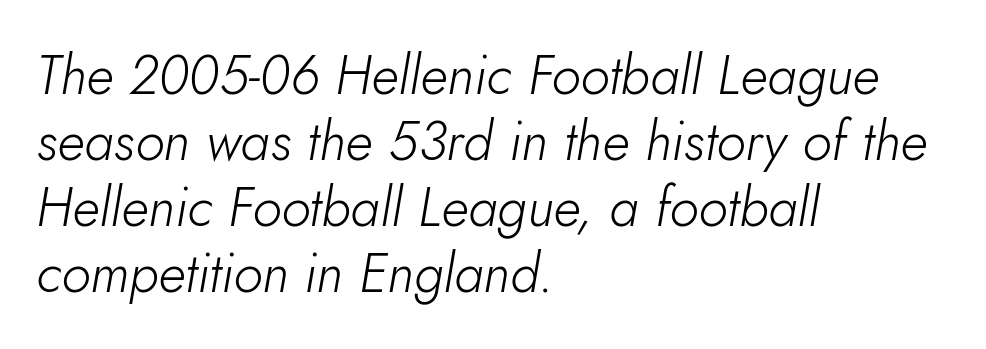
Short note: letters normally spaced. The paragraph shown leans on its left margin. Glance below the letters and you will spot only blank space. Looks like regular typesetting: each glyph gets only the width it needs.
